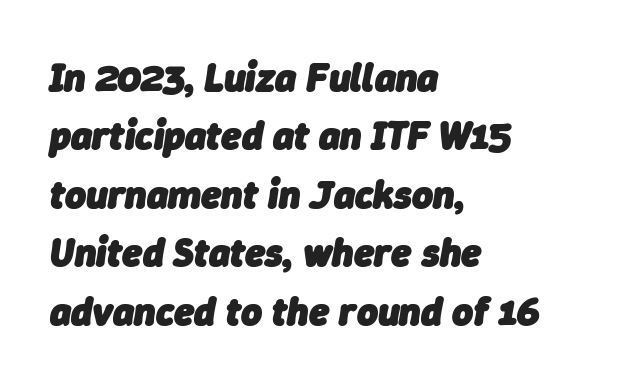
The image shows 40 px heavy type, italic (leaning right); set left-aligned, normal line spacing (1.46x), normal letter spacing, not underlined; low stroke contrast and a medium x-height.
